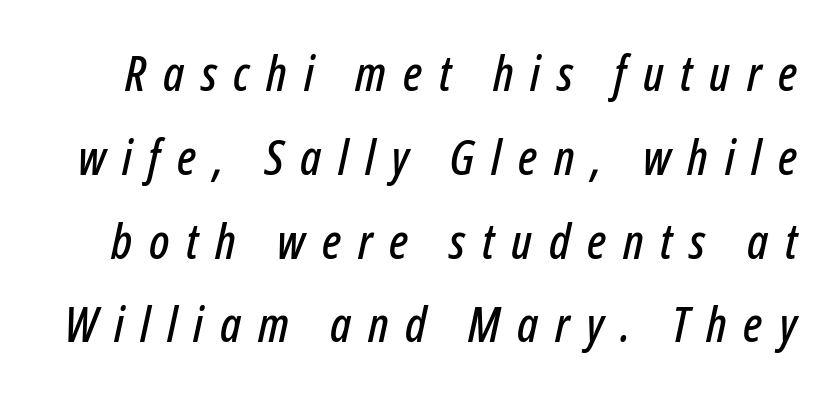
This sample uses an oblique cut, with every glyph tilted off the vertical. These lines have a slow, spaced-out rhythm from letter to letter. Note the varied advance widths — an 'i' is clearly narrower than an 'm'. The passage shown is not underscored anywhere.
